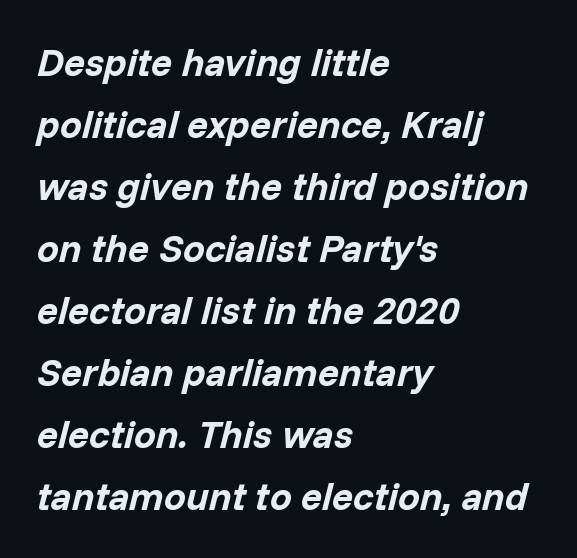
The image shows 39 px bold type, italic (leaning right); set left-aligned, normal line spacing (1.59x), normal letter spacing, not underlined; low stroke contrast and a medium x-height.
